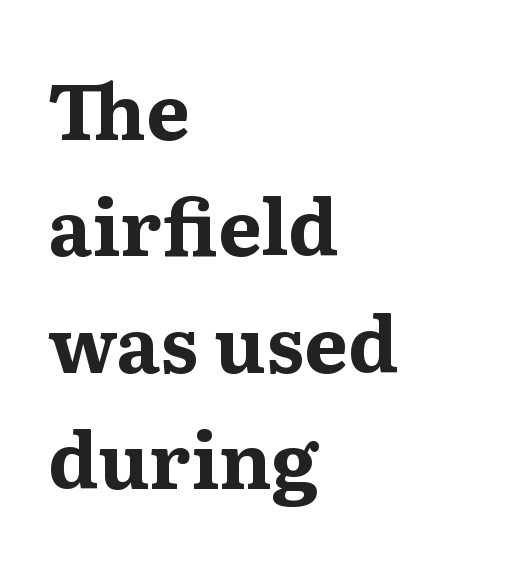
Q: Is the text bold? A: Yes.
Q: Is the text italic (slanted)? A: No, it is upright.
Q: Is the typeface a serif or a sans-serif typeface? A: Serif.
Q: Is the text underlined? A: No.
Q: How is the paragraph aligned? A: Left-aligned.
Q: Is the spacing between letters normal or unusually wide? A: Normal.
Q: Is the spacing between lines tight, normal or loose? A: Normal.
Q: Width (condensed, normal, or wide)? A: Normal.
Q: Stroke contrast? A: Medium.
Q: x-height? A: Medium.
Q: Monospaced? A: No.
